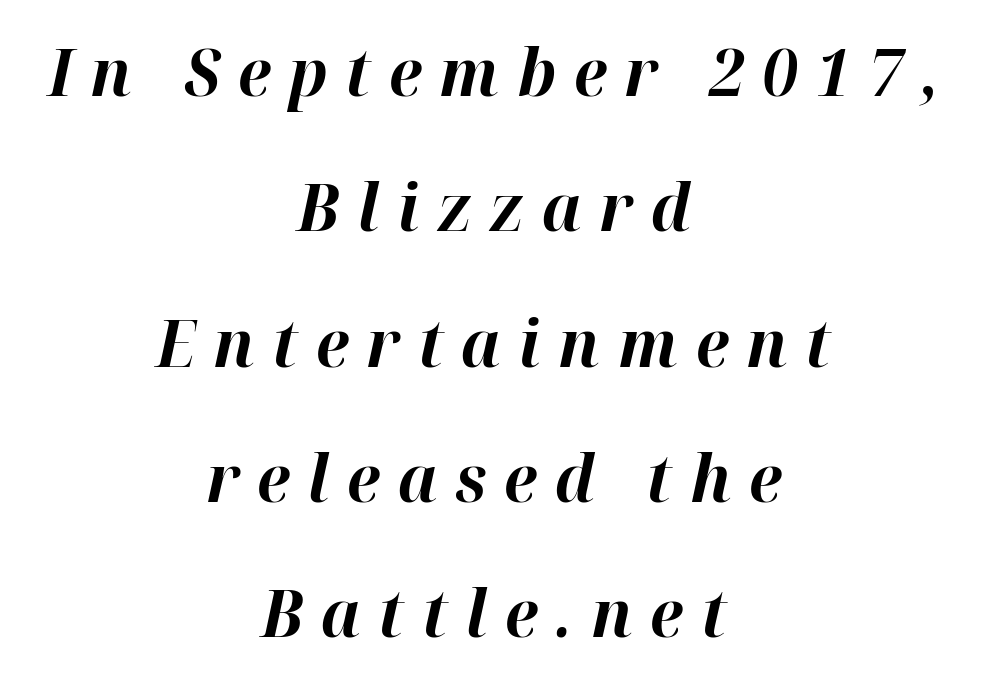
{"italic": "yes", "lean": "right", "slant_degrees": 12, "bold": "yes", "weight": "bold", "width": "normal", "stroke_contrast": "high", "x_height": "medium", "monospaced": "no", "underline": "no", "align": "center", "line_spacing": "loose", "line_spacing_ratio": 2.05, "letter_spacing": "wide", "letter_spacing_em": 0.27, "glyph_px": 66}
